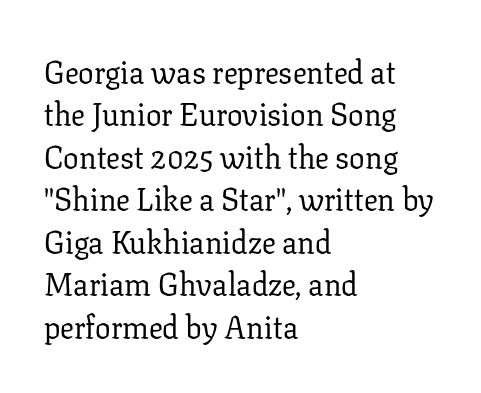
The image shows 31 px regular-weight serif type, upright; set left-aligned, normal line spacing (1.37x), normal letter spacing, not underlined; low stroke contrast and a medium x-height.
